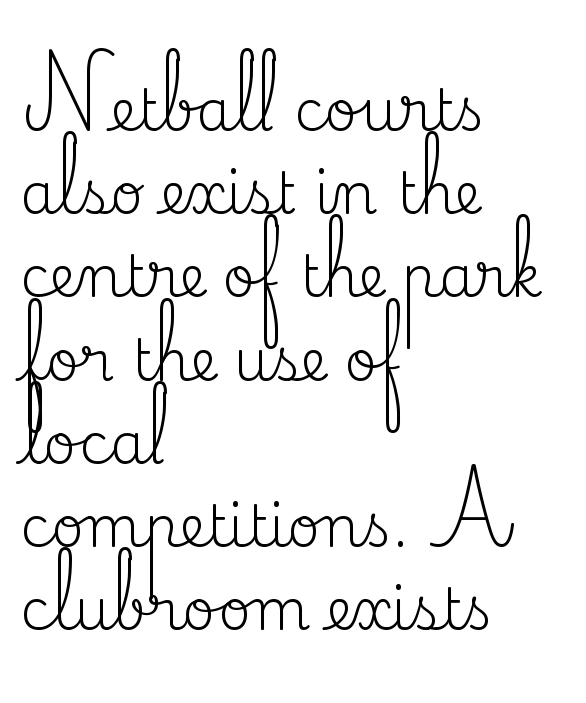
Q: Is the text bold? A: No.
Q: Is the text italic (slanted)? A: No, it is upright.
Q: Is the typeface a serif or a sans-serif typeface? A: Serif.
Q: Is the text underlined? A: No.
Q: How is the paragraph aligned? A: Left-aligned.
Q: Is the spacing between letters normal or unusually wide? A: Normal.
Q: Is the spacing between lines tight, normal or loose? A: Normal.
Q: Width (condensed, normal, or wide)? A: Normal.
Q: Stroke contrast? A: Medium.
Q: x-height? A: Small.
Q: Monospaced? A: No.
